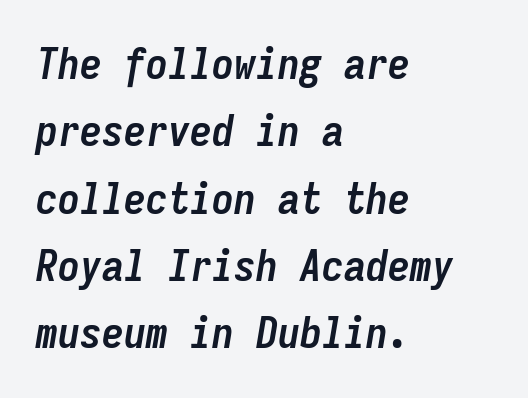
{"italic": "yes", "lean": "right", "slant_degrees": 9, "bold": "yes", "weight": "semibold", "width": "condensed", "stroke_contrast": "low", "x_height": "medium", "monospaced": "yes", "underline": "no", "align": "left", "line_spacing": "normal", "line_spacing_ratio": 1.53, "letter_spacing": "normal", "letter_spacing_em": 0.0, "glyph_px": 44}
